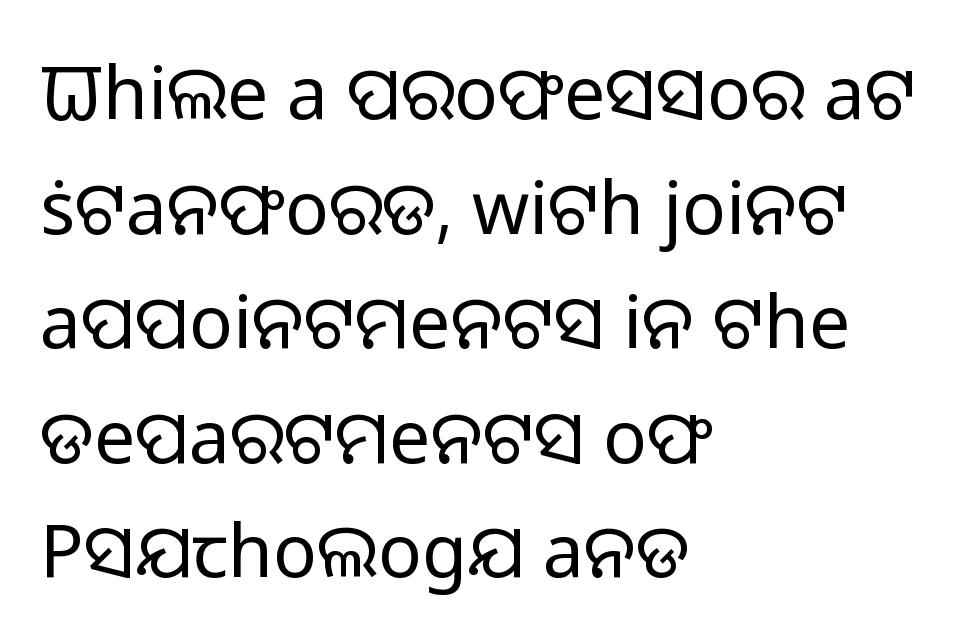
The image shows 73 px light sans-serif type, upright; set left-aligned, normal line spacing (1.57x), normal letter spacing, not underlined; low stroke contrast and a medium x-height.
